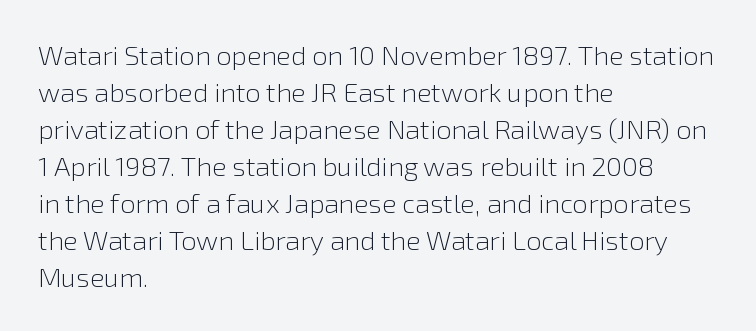
The image shows 27 px text type, upright; set left-aligned, normal line spacing (1.37x), normal letter spacing, not underlined.
